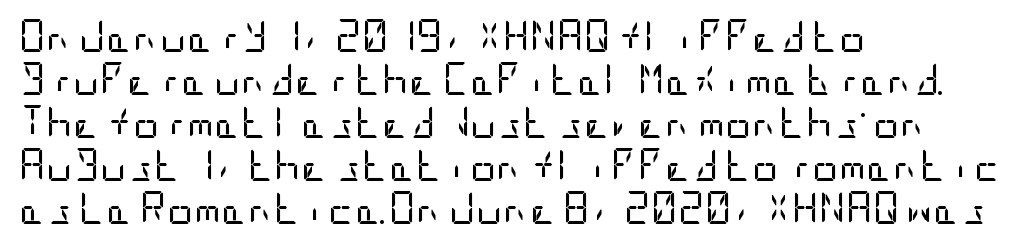
The image shows 33 px regular-weight, condensed sans-serif type, upright; set left-aligned, normal line spacing (1.3x), normal letter spacing, not underlined; low stroke contrast and a large x-height.
